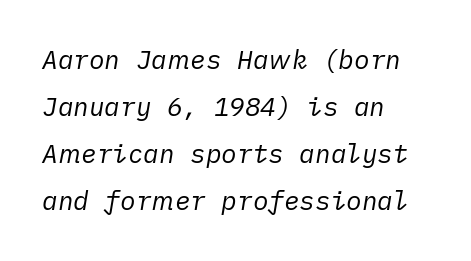
The image shows 26 px text type, italic (leaning right); set left-aligned, line spacing 1.81x, normal letter spacing, not underlined.
